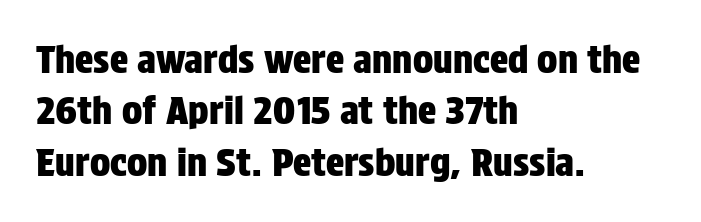
These lines are set flush left with a ragged right edge. A normal amount of white space separates one row of letters from the next. You can tell from the bare stems that sans-serif type was used. There is no visible air inserted between adjacent glyphs.
